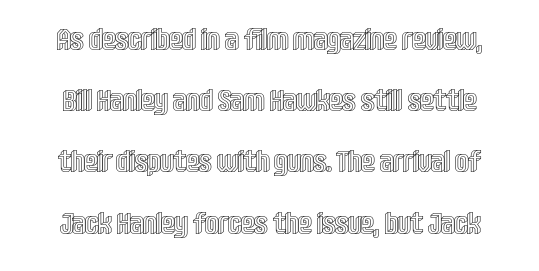
Notice how the stems are strictly vertical — no italics here. The space directly below the letters is spotless. Look at the tracking — it's just the regular setting, nothing added. The rendering uses natural spacing where letterforms have individual widths.
